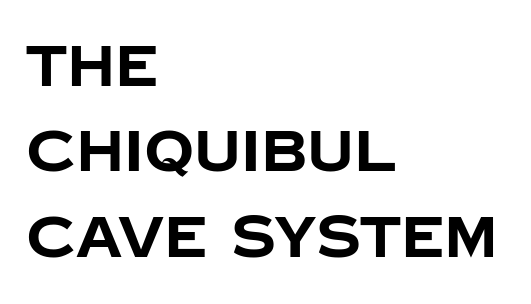
Q: Is the text bold? A: Yes.
Q: Is the text italic (slanted)? A: No, it is upright.
Q: Is the typeface a serif or a sans-serif typeface? A: Sans-serif.
Q: Is the text underlined? A: No.
Q: How is the paragraph aligned? A: Left-aligned.
Q: Is the spacing between letters normal or unusually wide? A: Normal.
Q: Is the spacing between lines tight, normal or loose? A: Normal.
Q: Width (condensed, normal, or wide)? A: Normal.
Q: Stroke contrast? A: Low.
Q: x-height? A: Large.
Q: Monospaced? A: No.
